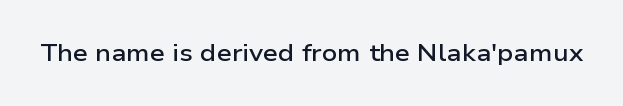
Q: Is the text bold? A: Semi-bold.
Q: Is the text italic (slanted)? A: No, it is upright.
Q: Is the text underlined? A: No.
Q: Is the spacing between letters normal or unusually wide? A: Normal.
